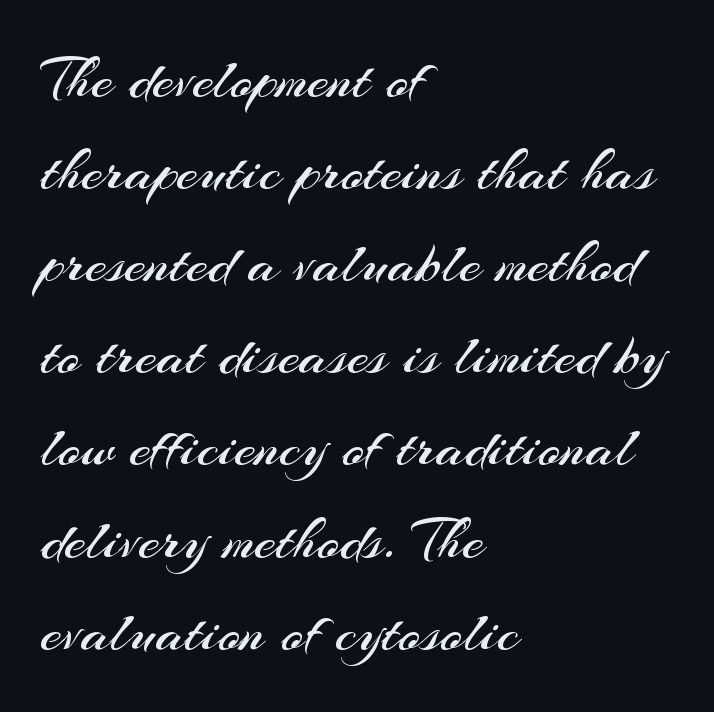
The image shows 61 px regular-weight sans-serif type; set left-aligned, normal line spacing (1.51x), normal letter spacing, not underlined; medium stroke contrast and a small x-height.
